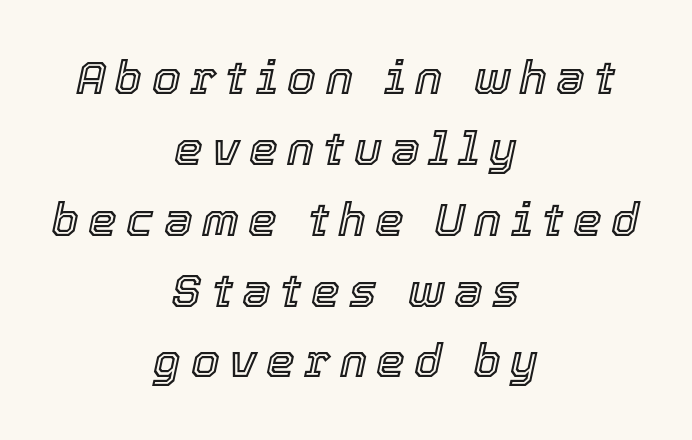
{"italic": "yes", "lean": "right", "slant_degrees": 12, "width": "normal", "x_height": "medium", "monospaced": "no", "underline": "no", "align": "center", "line_spacing": "normal", "line_spacing_ratio": 1.54, "letter_spacing": "wide", "letter_spacing_em": 0.2, "glyph_px": 46}
